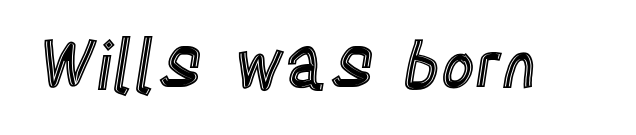
The face used here is rendered with its standard letterfit. Character widths vary here, with narrow letters taking less room than wide ones. No word sits above an underline.
